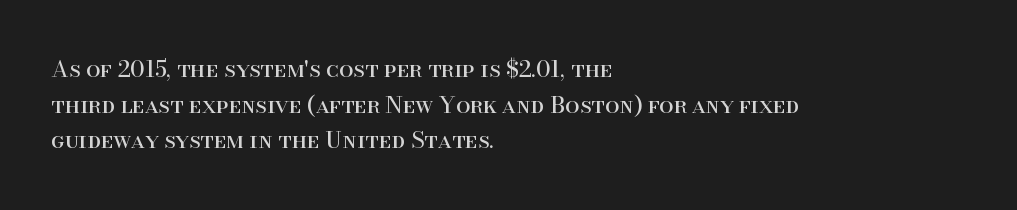
The image shows 23 px text type, upright; set left-aligned, normal line spacing (1.55x), normal letter spacing, not underlined.
